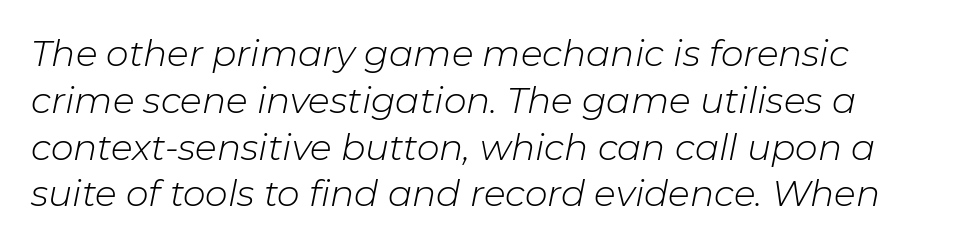
Spacing verdict: proportional, widths tailored to each character. This rendering leaves character spacing at its baseline value. Quick note: underline off. How would I describe the line gaps? Plain and ordinary. Observe the lean: these are italic letterforms.
